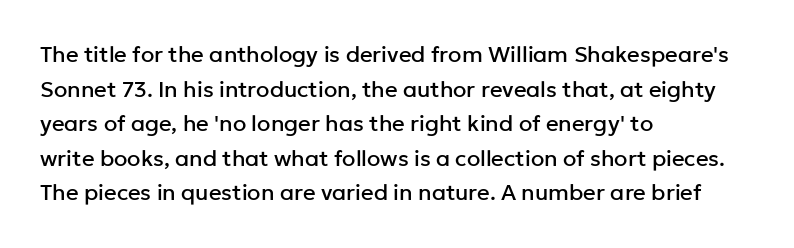
{"italic": "no", "underline": "no", "align": "left", "line_spacing": "normal", "line_spacing_ratio": 1.57, "letter_spacing": "normal", "letter_spacing_em": 0.0, "glyph_px": 22}
